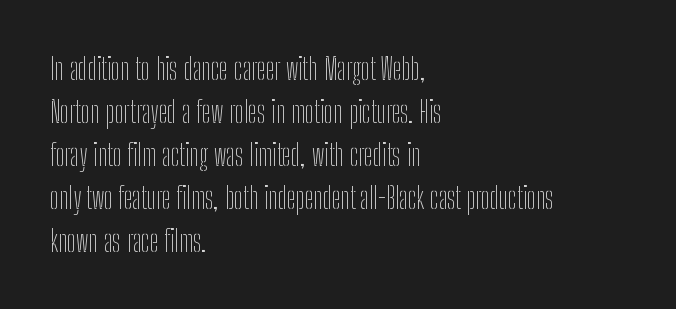
Q: Is the text bold? A: No.
Q: Is the text italic (slanted)? A: No, it is upright.
Q: Is the typeface a serif or a sans-serif typeface? A: Sans-serif.
Q: Is the text underlined? A: No.
Q: How is the paragraph aligned? A: Left-aligned.
Q: Is the spacing between letters normal or unusually wide? A: Normal.
Q: Is the spacing between lines tight, normal or loose? A: Normal.
Q: Width (condensed, normal, or wide)? A: Condensed.
Q: Stroke contrast? A: Low.
Q: x-height? A: Medium.
Q: Monospaced? A: No.
